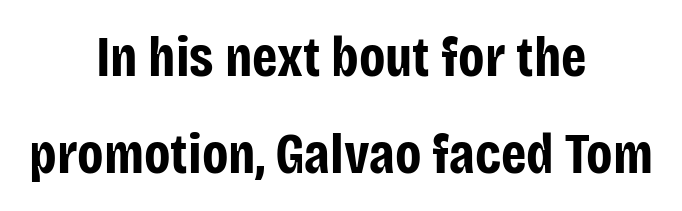
Q: Is the text bold? A: Yes.
Q: Is the text italic (slanted)? A: No, it is upright.
Q: Is the typeface a serif or a sans-serif typeface? A: Sans-serif.
Q: Is the text underlined? A: No.
Q: How is the paragraph aligned? A: Centered.
Q: Is the spacing between letters normal or unusually wide? A: Normal.
Q: Is the spacing between lines tight, normal or loose? A: Normal.
Q: Width (condensed, normal, or wide)? A: Condensed.
Q: Stroke contrast? A: Low.
Q: x-height? A: Large.
Q: Monospaced? A: No.
